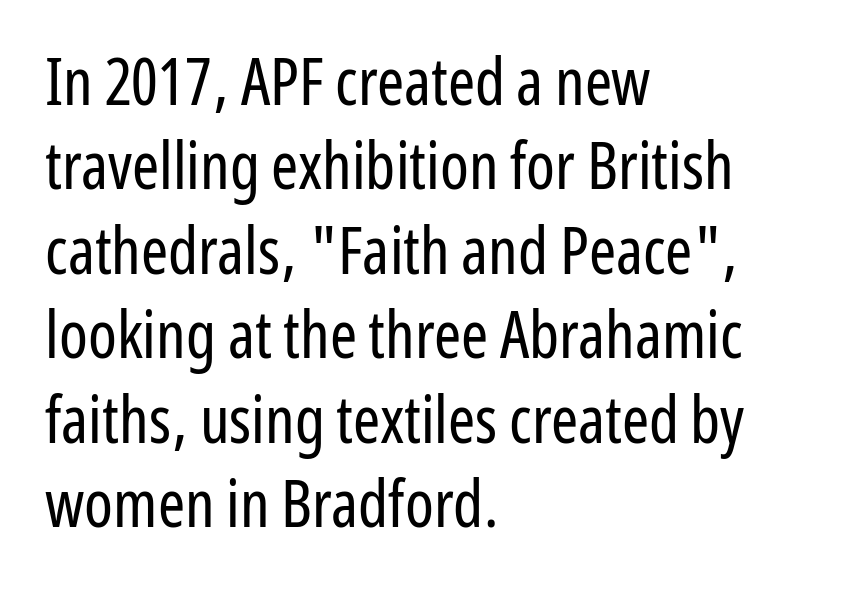
{"serif": "no", "italic": "no", "bold": "no", "weight": "regular", "width": "condensed", "stroke_contrast": "low", "x_height": "medium", "monospaced": "no", "underline": "no", "align": "left", "line_spacing": "normal", "line_spacing_ratio": 1.3, "letter_spacing": "normal", "letter_spacing_em": 0.0, "glyph_px": 65}
